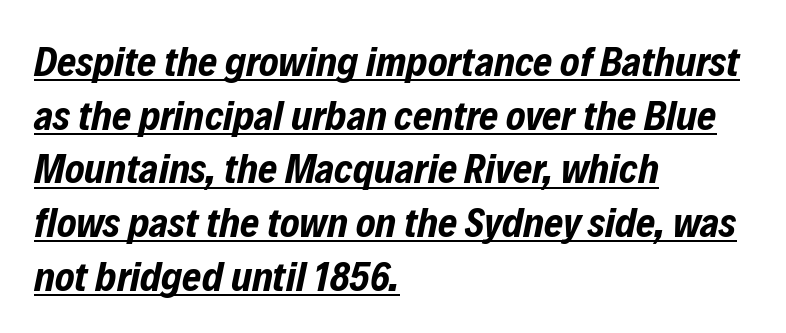
{"italic": "yes", "lean": "right", "slant_degrees": 12, "bold": "yes", "weight": "bold", "width": "condensed", "stroke_contrast": "low", "x_height": "medium", "monospaced": "no", "underline": "yes", "align": "left", "line_spacing": "normal", "line_spacing_ratio": 1.31, "letter_spacing": "normal", "letter_spacing_em": 0.0, "glyph_px": 41}
